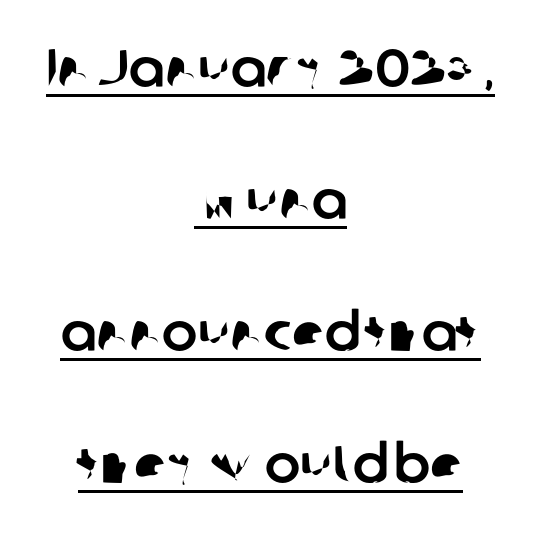
This sample is center-justified, so both line endings float freely. The characters display no serif detailing; their extremities are plain. Here the designer chose a conventional face with non-uniform glyph widths. Students, observe the line beneath the letters — that is underlining. These lines stand farther apart than default settings would place them.
